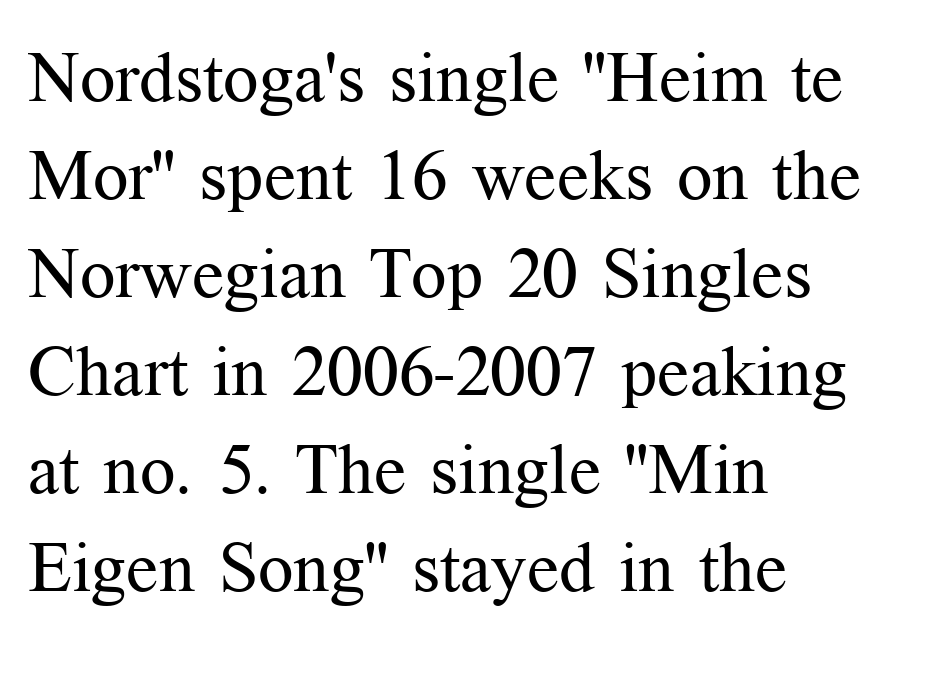
The image shows 70 px regular-weight serif type, upright; set left-aligned, normal line spacing (1.4x), normal letter spacing, not underlined; medium stroke contrast and a medium x-height.
